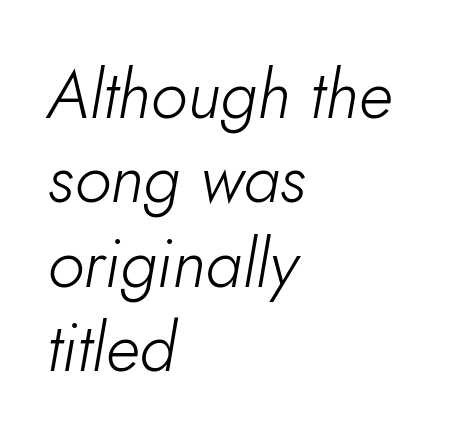
The image shows 68 px light type, italic (leaning right); set left-aligned, line spacing 1.24x, normal letter spacing, not underlined; low stroke contrast and a small x-height.
